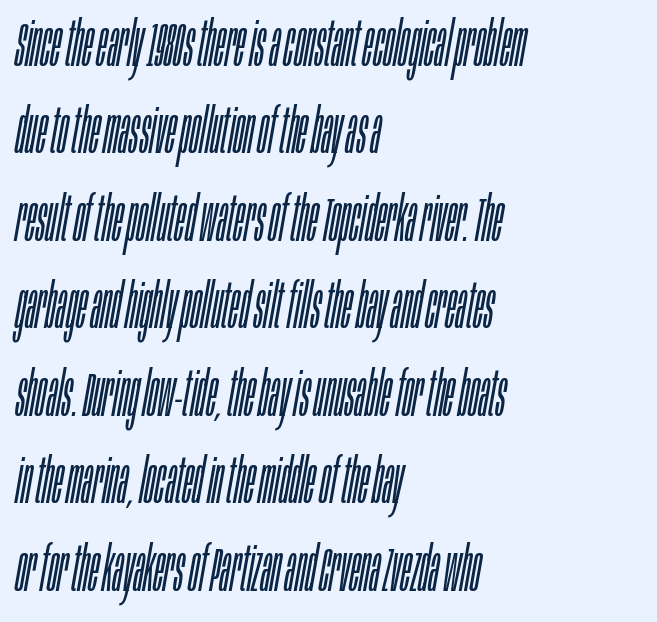
{"italic": "yes", "lean": "right", "slant_degrees": 10, "bold": "no", "weight": "light", "width": "condensed", "stroke_contrast": "low", "x_height": "large", "monospaced": "no", "underline": "no", "align": "left", "line_spacing": "normal", "line_spacing_ratio": 1.41, "letter_spacing": "normal", "letter_spacing_em": 0.0, "glyph_px": 62}
